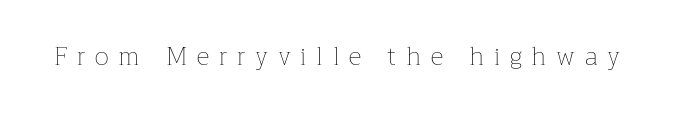
{"italic": "no", "bold": "no", "underline": "no", "letter_spacing": "wide", "letter_spacing_em": 0.39, "glyph_px": 25}
